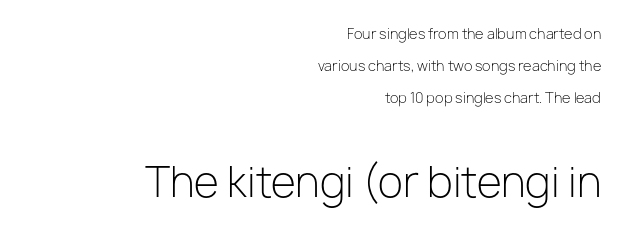
The image shows 41 px light sans-serif type, upright; set right-aligned, loose line spacing (2.29x), normal letter spacing, not underlined; the second (bottom) block is 2.93x larger; low stroke contrast and a medium x-height.
